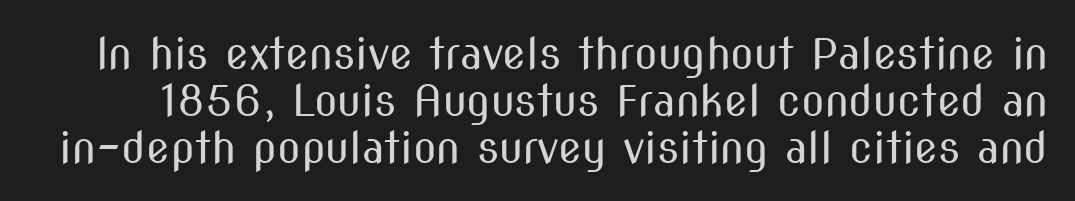
Every stem runs plumb, perpendicular to the baseline. Glyph-to-glyph distance matches everyday printed text. Think of a printed novel: that variable character pitch is what you see here. Honestly, the rows look squashed on top of each other.
